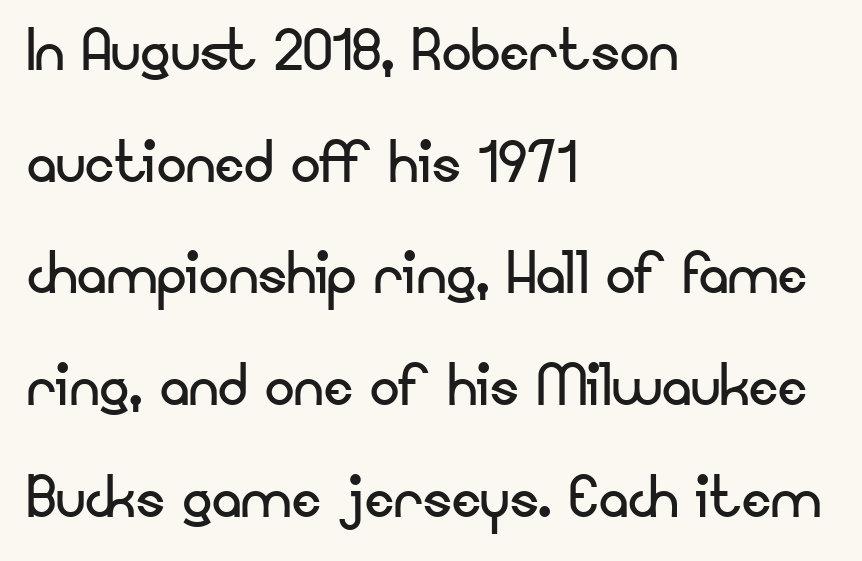
The string is rendered with underlining switched off. Students, observe: this is what conventionally led text looks like. This sample has the flowing, uneven cadence of proportional lettering. The passage shown has conventional tracking throughout.
